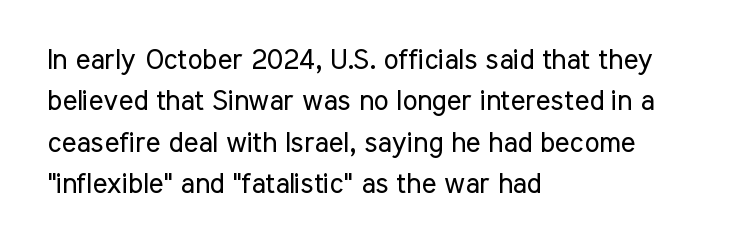
Vertical strokes here are truly vertical. Baseline-to-baseline distance is the conventional proportion of letter height. The letters sit at their default tracking, neither squeezed nor spread. This rendering features lettering with no underline.
